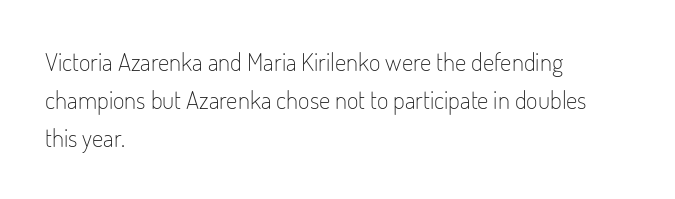
The glyphs are unaccompanied by any horizontal stroke below them. Posture: vertical. These lines keep a tight, regular rhythm from letter to letter. Interline gaps are of average width in this sample. The paragraph shown leans on its left margin.
